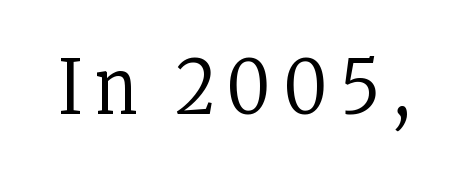
The image shows 76 px regular-weight, condensed serif type, upright; set not underlined; low stroke contrast and a medium x-height.
